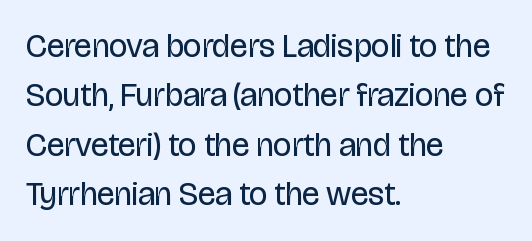
Q: Is the text bold? A: No.
Q: Is the text italic (slanted)? A: No, it is upright.
Q: Is the typeface a serif or a sans-serif typeface? A: Sans-serif.
Q: Is the text underlined? A: No.
Q: How is the paragraph aligned? A: Left-aligned.
Q: Is the spacing between letters normal or unusually wide? A: Normal.
Q: Is the spacing between lines tight, normal or loose? A: Normal.
Q: Width (condensed, normal, or wide)? A: Condensed.
Q: Stroke contrast? A: Low.
Q: x-height? A: Large.
Q: Monospaced? A: No.
